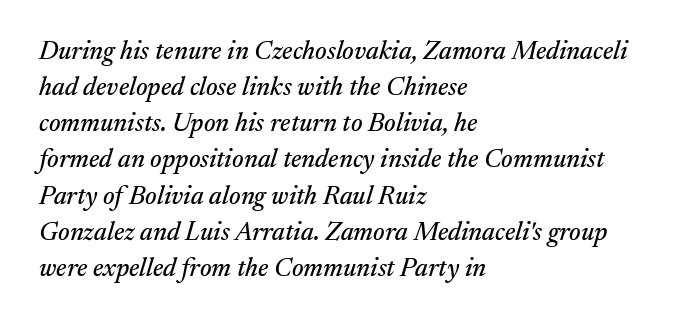
Q: Is the text italic (slanted)? A: Yes, it leans right by about 17 degrees.
Q: Is the text underlined? A: No.
Q: How is the paragraph aligned? A: Left-aligned.
Q: Is the spacing between letters normal or unusually wide? A: Normal.
Q: Is the spacing between lines tight, normal or loose? A: Normal.
